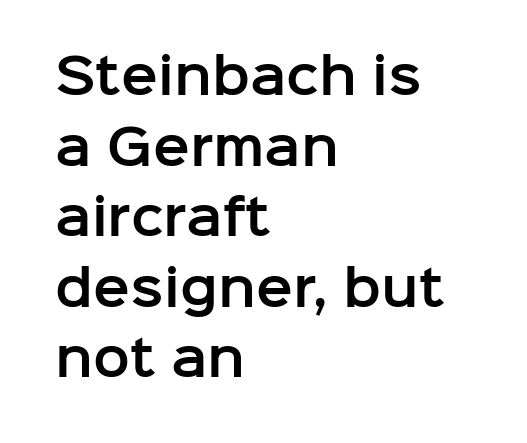
The image shows 49 px sans-serif type, upright; set left-aligned, normal line spacing (1.44x), normal letter spacing, not underlined; low stroke contrast and a medium x-height.
